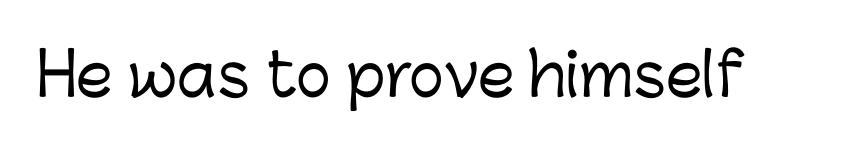
{"serif": "no", "italic": "no", "width": "normal", "stroke_contrast": "low", "x_height": "medium", "monospaced": "no", "underline": "no", "letter_spacing": "normal", "letter_spacing_em": 0.0, "glyph_px": 59}
